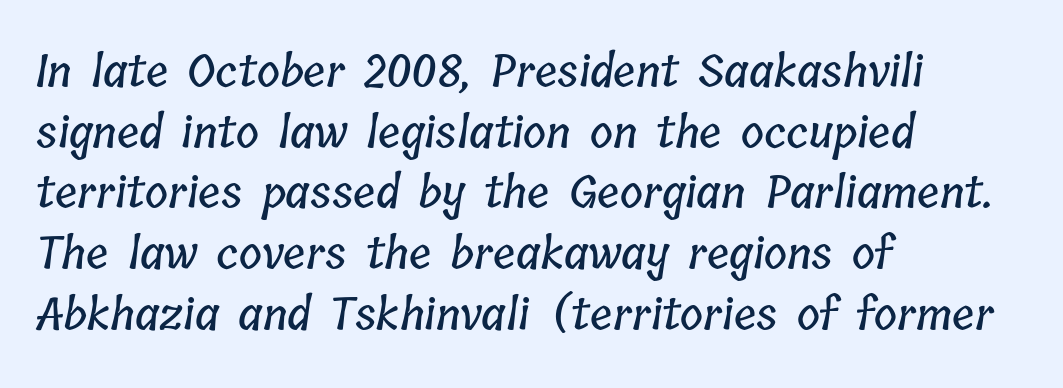
{"width": "condensed", "stroke_contrast": "low", "x_height": "medium", "monospaced": "no", "underline": "no", "align": "left", "line_spacing": "normal", "line_spacing_ratio": 1.38, "letter_spacing": "normal", "letter_spacing_em": 0.0, "glyph_px": 44}
